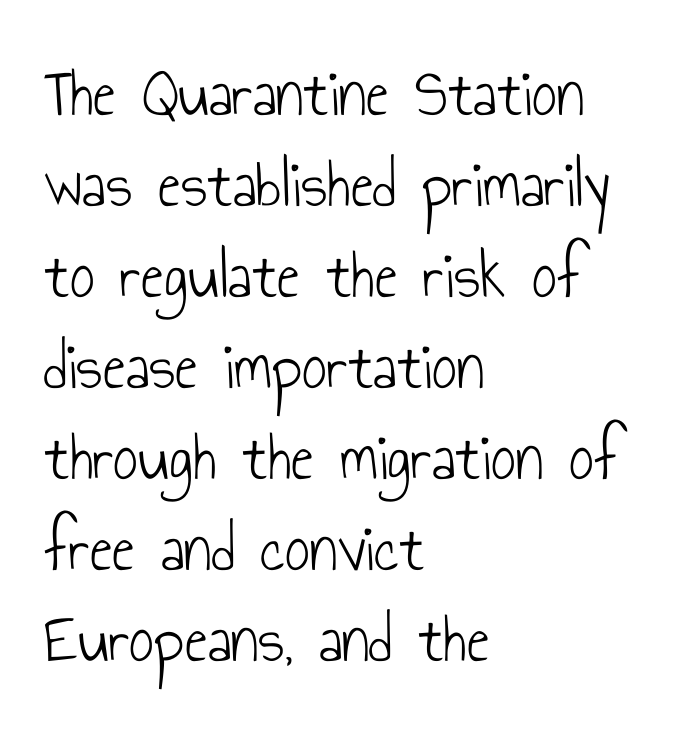
The image shows 69 px light, condensed sans-serif type, upright; set left-aligned, normal line spacing (1.32x), normal letter spacing, not underlined; low stroke contrast and a small x-height.
